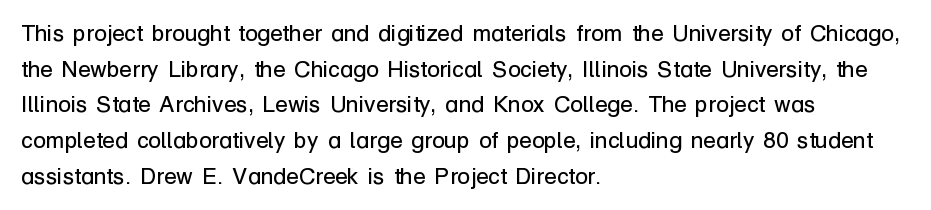
{"italic": "no", "bold": "no", "underline": "no", "align": "left", "line_spacing": "normal", "line_spacing_ratio": 1.55, "letter_spacing": "normal", "letter_spacing_em": 0.0, "glyph_px": 23}
